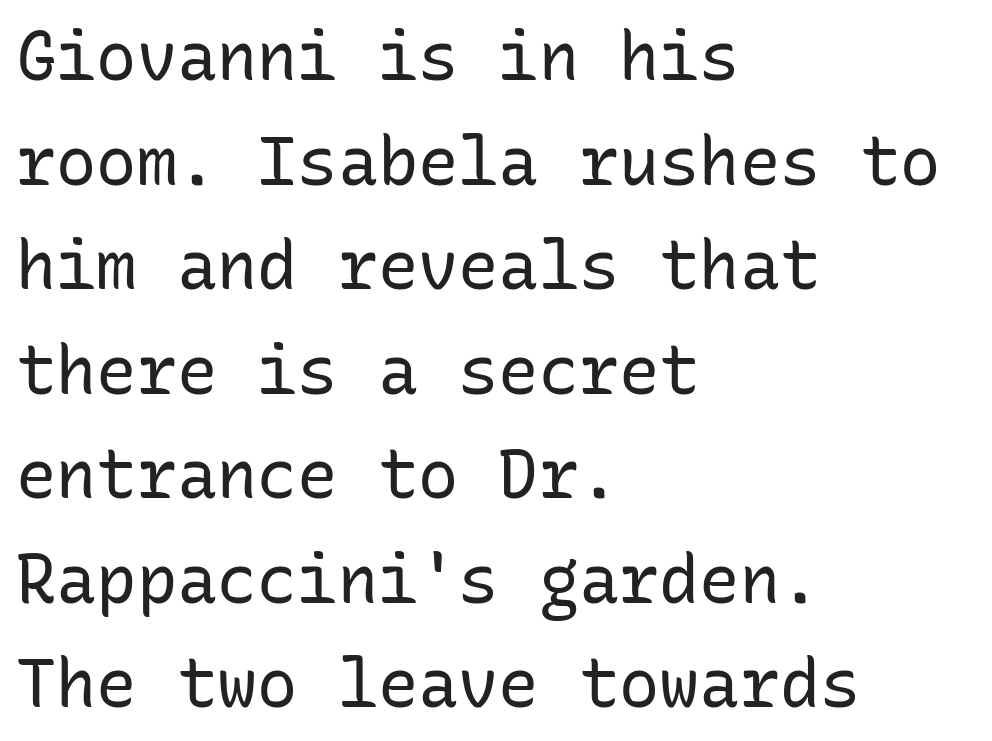
How would I describe the line gaps? Plain and ordinary. Letter spacing: default. Is this a sans? Yes — the strokes have no serifs. The area under the type is left untouched.
